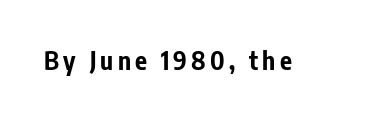
{"italic": "no", "bold": "yes", "underline": "no", "glyph_px": 25}
